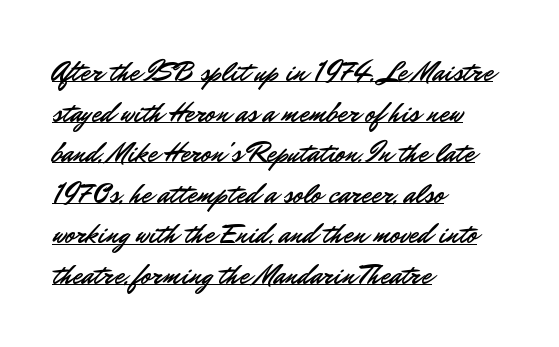
The image shows 28 px sans-serif type; set left-aligned, normal line spacing (1.45x), normal letter spacing, underlined; low stroke contrast and a small x-height.
